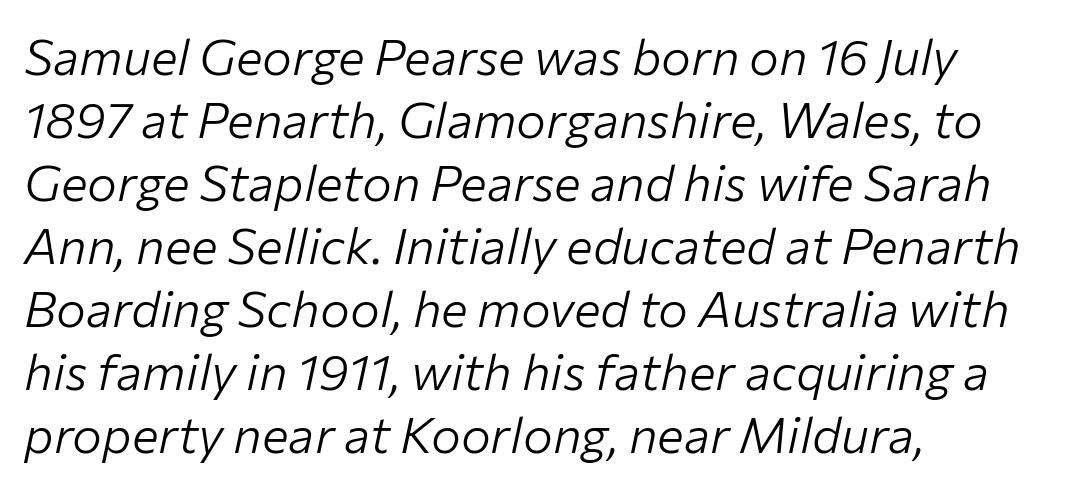
The image shows 50 px light type, italic (leaning right); set left-aligned, normal line spacing (1.26x), normal letter spacing, not underlined; low stroke contrast and a medium x-height.
